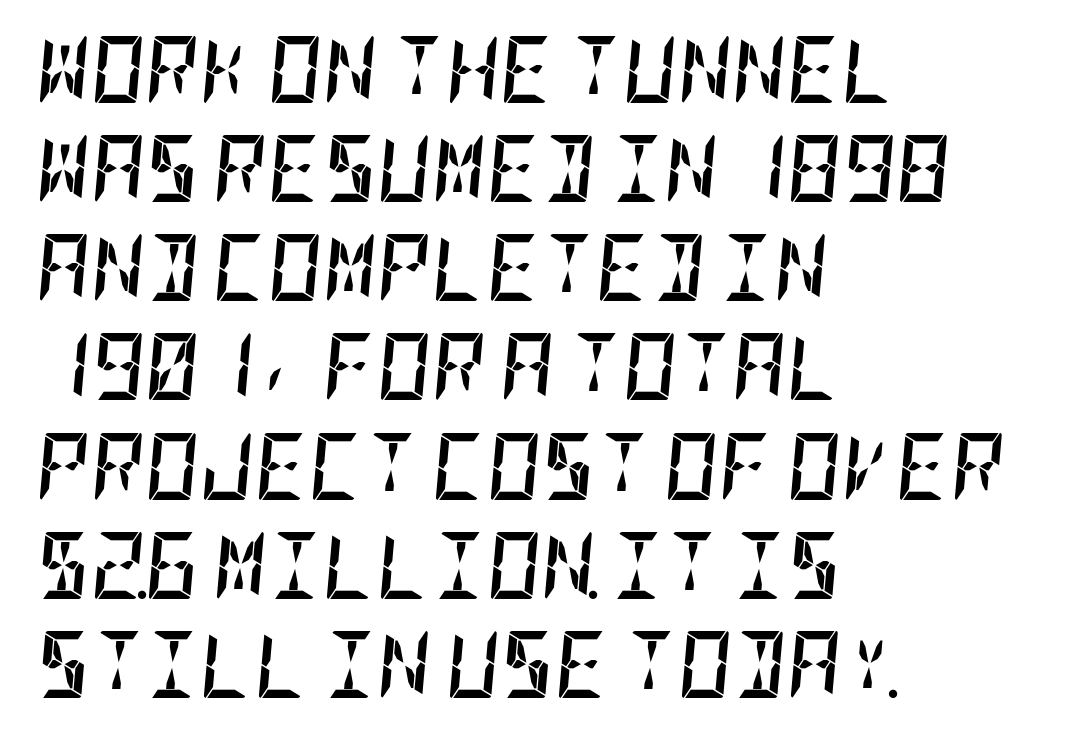
The designer left line spacing at the default. In terms of posture, this sample is oblique. Just letters on the line, the space beneath them empty. Short note: letters normally spaced. The paragraph has a hard left edge and a soft right edge. Heavy-handed strokes throughout: this text is bold.
